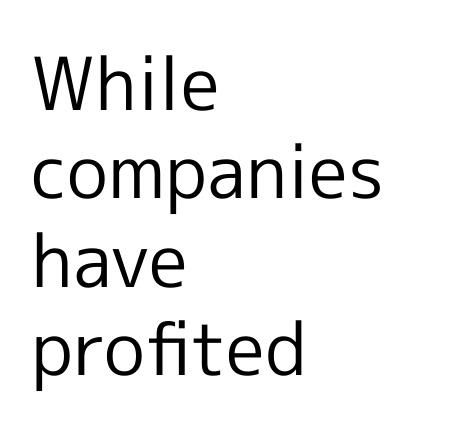
Q: Is the text bold? A: No.
Q: Is the text italic (slanted)? A: No, it is upright.
Q: Is the typeface a serif or a sans-serif typeface? A: Sans-serif.
Q: Is the text underlined? A: No.
Q: How is the paragraph aligned? A: Left-aligned.
Q: Is the spacing between letters normal or unusually wide? A: Normal.
Q: Width (condensed, normal, or wide)? A: Normal.
Q: x-height? A: Medium.
Q: Monospaced? A: No.
